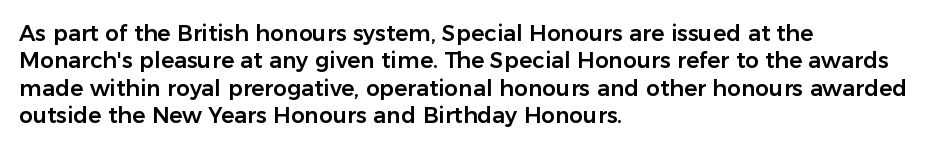
Q: Is the text italic (slanted)? A: No, it is upright.
Q: Is the text underlined? A: No.
Q: How is the paragraph aligned? A: Left-aligned.
Q: Is the spacing between letters normal or unusually wide? A: Normal.
Q: Is the spacing between lines tight, normal or loose? A: Normal.
